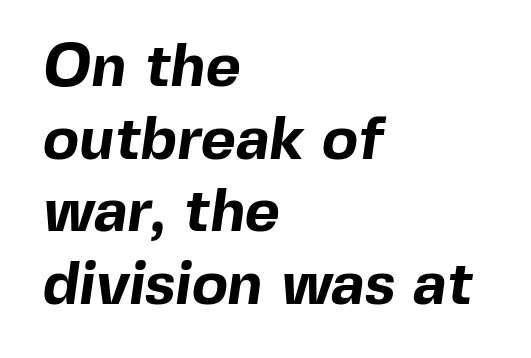
Do the characters align in a grid? No, the font is proportional. The rag falls on the right side of this text block. A full-strength bold gives these letters their thick strokes. The passage shown has conventional tracking throughout. Each row of text sits above clean, open space. Type style note: lacks serifs.
